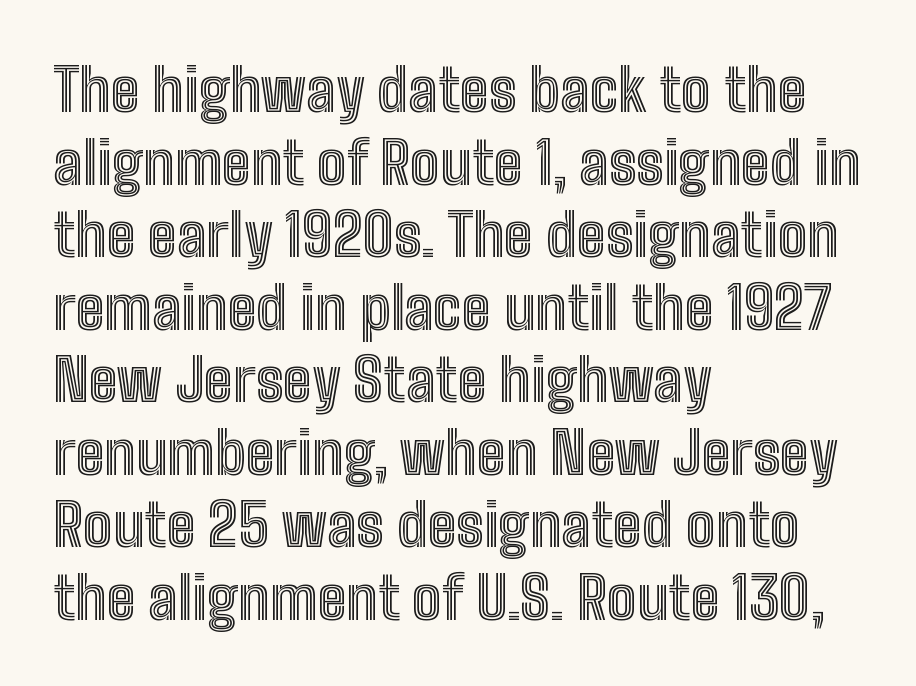
{"italic": "no", "width": "condensed", "x_height": "medium", "monospaced": "no", "underline": "no", "align": "left", "line_spacing_ratio": 1.23, "letter_spacing": "normal", "letter_spacing_em": 0.0, "glyph_px": 59}
